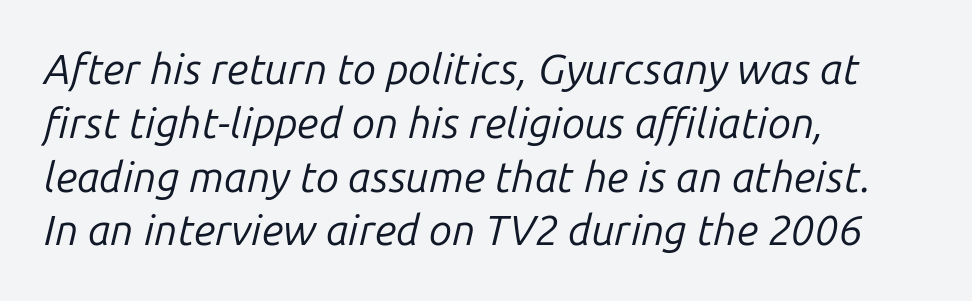
The passage shown leans; its letterforms are oblique. Words float on clear page, feet unadorned. A typesetter would call this proportional, since set widths differ per character. A quiet, ordinary-to-light weight characterises the typeface.
